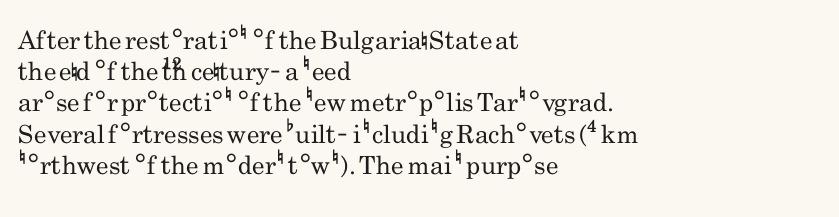
{"italic": "no", "bold": "no", "underline": "no", "align": "left", "line_spacing": "normal", "line_spacing_ratio": 1.25, "letter_spacing": "normal", "letter_spacing_em": 0.0, "glyph_px": 25}
